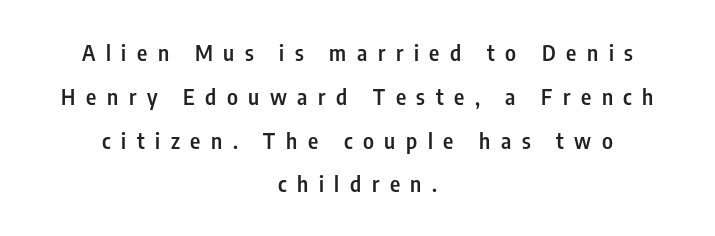
Widely set lines give the paragraph a tall, airy silhouette. Students, this is semibold: more ink than regular, less than bold. Each row of text sits above clean, open space. Tall strokes in this sample are plumb rather than angled. Caption: multi-line text, centered on the measure. The rendering inserts visible extra space after every character.
